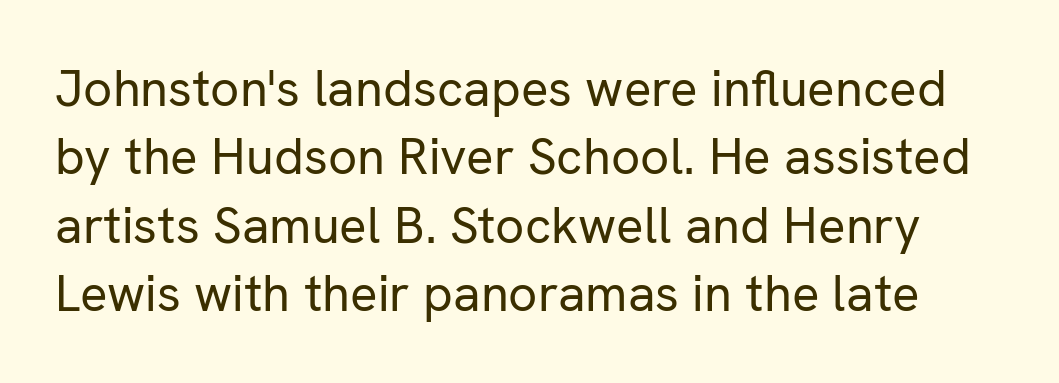
Q: Is the text bold? A: No.
Q: Is the text italic (slanted)? A: No, it is upright.
Q: Is the typeface a serif or a sans-serif typeface? A: Sans-serif.
Q: Is the text underlined? A: No.
Q: Is the spacing between letters normal or unusually wide? A: Normal.
Q: Is the spacing between lines tight, normal or loose? A: Normal.
Q: Width (condensed, normal, or wide)? A: Normal.
Q: Stroke contrast? A: Low.
Q: x-height? A: Medium.
Q: Monospaced? A: No.
